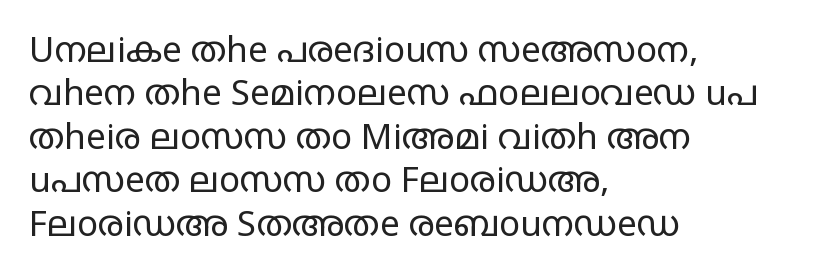
The image shows 35 px regular-weight, wide sans-serif type, upright; set left-aligned, line spacing 1.24x, normal letter spacing, not underlined; low stroke contrast and a large x-height.
